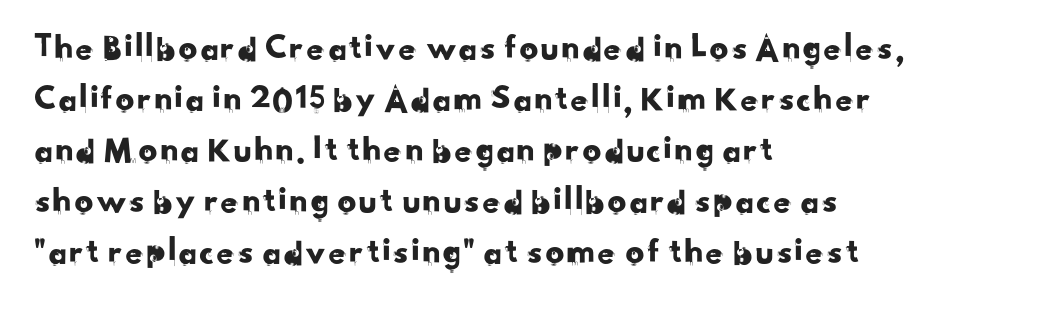
Q: Is the typeface a serif or a sans-serif typeface? A: Sans-serif.
Q: Is the text underlined? A: No.
Q: How is the paragraph aligned? A: Left-aligned.
Q: Is the spacing between letters normal or unusually wide? A: Normal.
Q: Is the spacing between lines tight, normal or loose? A: Normal.
Q: Width (condensed, normal, or wide)? A: Normal.
Q: Stroke contrast? A: Low.
Q: x-height? A: Small.
Q: Monospaced? A: No.
